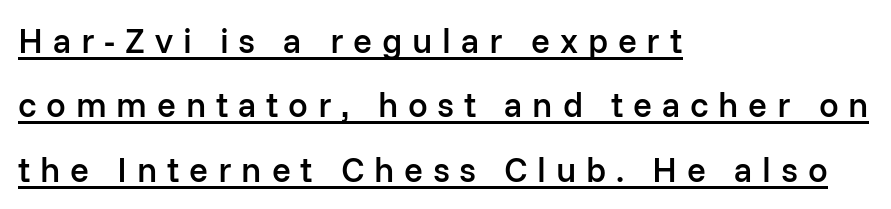
{"serif": "no", "italic": "no", "bold": "semi", "weight": "semibold", "width": "normal", "stroke_contrast": "low", "x_height": "medium", "monospaced": "no", "underline": "yes", "align": "left", "line_spacing_ratio": 1.84, "letter_spacing": "wide", "letter_spacing_em": 0.28, "glyph_px": 35}
